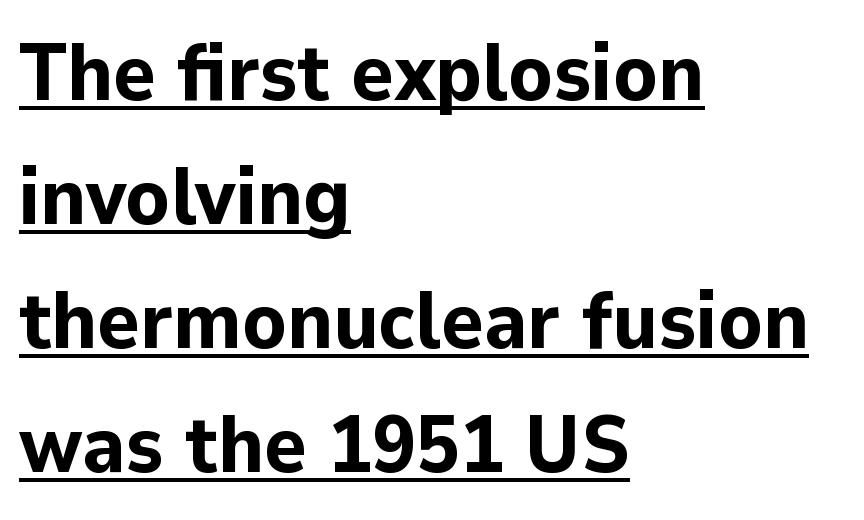
The image shows 80 px bold sans-serif type, upright; set left-aligned, normal line spacing (1.55x), normal letter spacing, underlined; low stroke contrast and a medium x-height.
